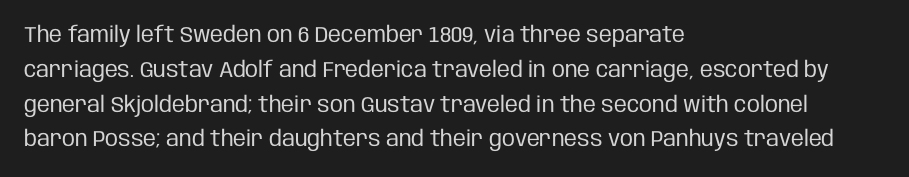
The image shows 22 px text type, upright; set left-aligned, normal line spacing (1.58x), normal letter spacing, not underlined.
